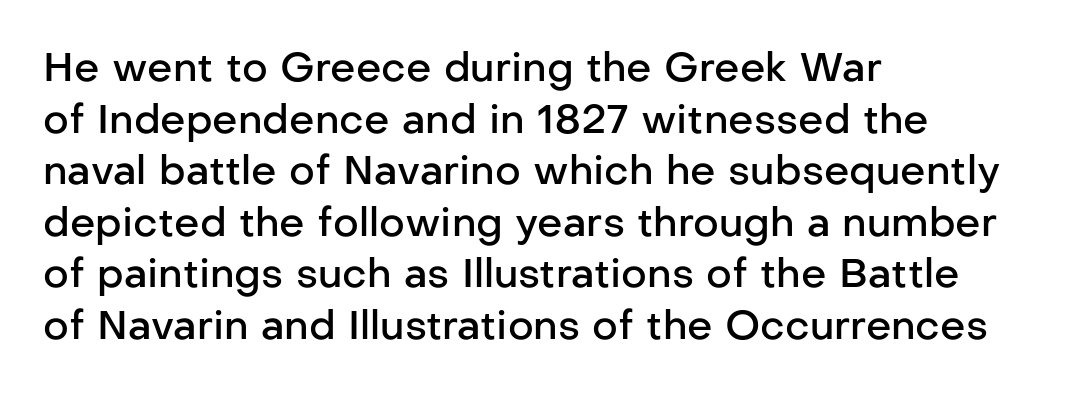
{"serif": "no", "italic": "no", "bold": "semi", "weight": "semibold", "width": "normal", "stroke_contrast": "low", "x_height": "medium", "monospaced": "no", "underline": "no", "align": "left", "line_spacing": "normal", "line_spacing_ratio": 1.29, "letter_spacing": "normal", "letter_spacing_em": 0.0, "glyph_px": 40}
